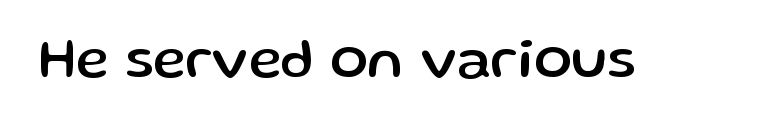
The letters carry no serifs — their stems end cleanly without finishing strokes. Words appear dense and cohesive because spacing is normal. Spacing verdict: proportional, widths tailored to each character. No italicization has been applied; the sample stays upright. The strip under each line holds only bare page.
